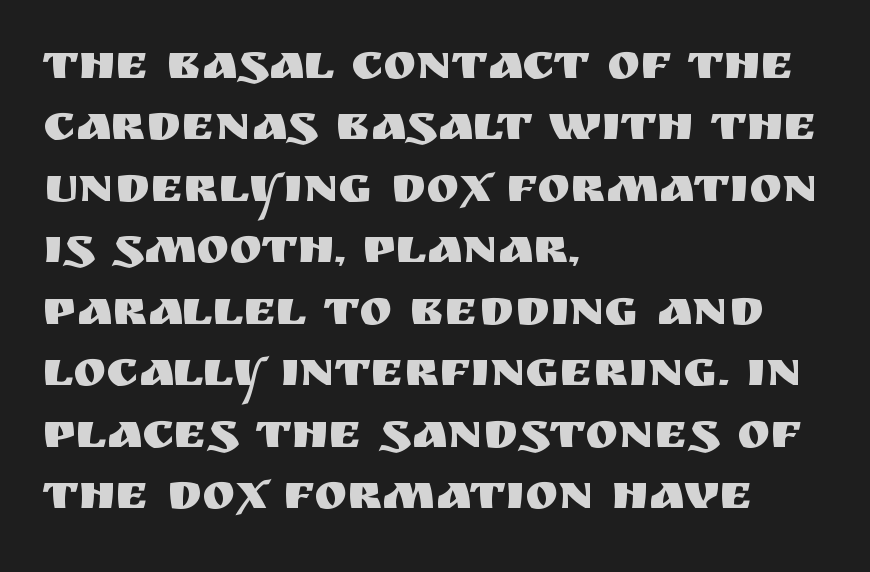
Q: Is the text italic (slanted)? A: No, it is upright.
Q: Is the typeface a serif or a sans-serif typeface? A: Sans-serif.
Q: Is the text underlined? A: No.
Q: How is the paragraph aligned? A: Left-aligned.
Q: Is the spacing between letters normal or unusually wide? A: Normal.
Q: Width (condensed, normal, or wide)? A: Normal.
Q: Stroke contrast? A: Medium.
Q: x-height? A: Large.
Q: Monospaced? A: No.
